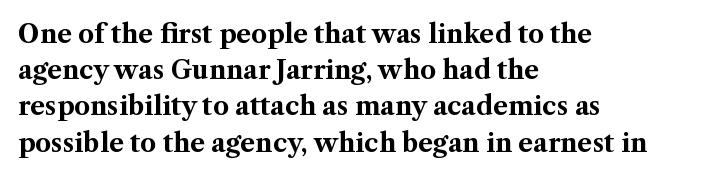
The image shows 25 px bold type, upright; set left-aligned, normal line spacing (1.45x), normal letter spacing, not underlined.
